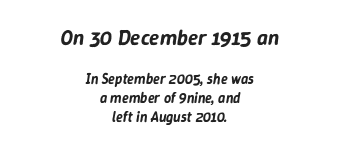
The image shows 21 px text type, italic (leaning right); set centered, normal line spacing (1.37x), normal letter spacing, not underlined; the first (top) block is 1.5x larger.
